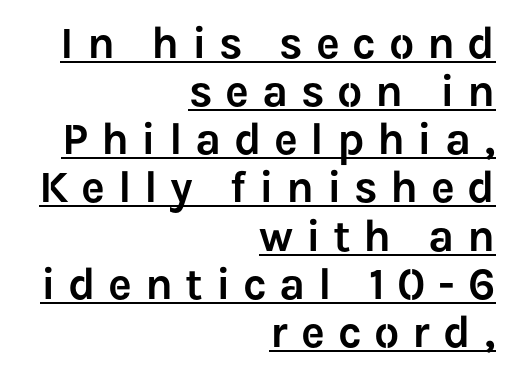
{"serif": "no", "italic": "no", "width": "normal", "stroke_contrast": "low", "x_height": "medium", "monospaced": "no", "underline": "yes", "align": "right", "line_spacing": "tight", "line_spacing_ratio": 1.07, "letter_spacing": "wide", "letter_spacing_em": 0.28, "glyph_px": 45}
